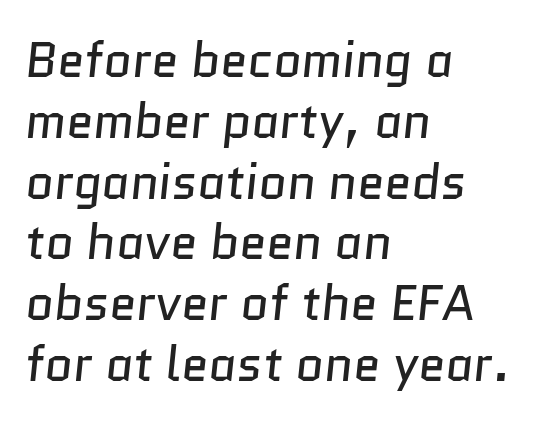
{"serif": "no", "bold": "no", "weight": "regular", "width": "normal", "stroke_contrast": "low", "x_height": "medium", "monospaced": "no", "underline": "no", "align": "left", "line_spacing_ratio": 1.24, "letter_spacing": "normal", "letter_spacing_em": 0.0, "glyph_px": 49}
